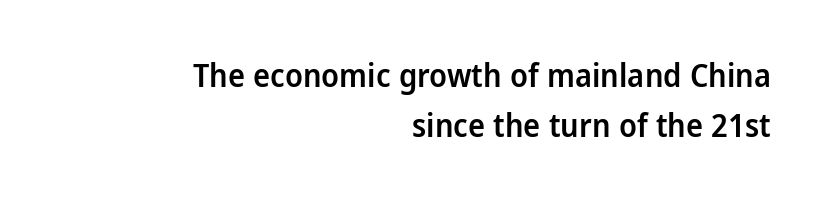
The image shows 32 px semibold sans-serif type, upright; set right-aligned, normal line spacing (1.57x), normal letter spacing, not underlined; low stroke contrast and a medium x-height.
